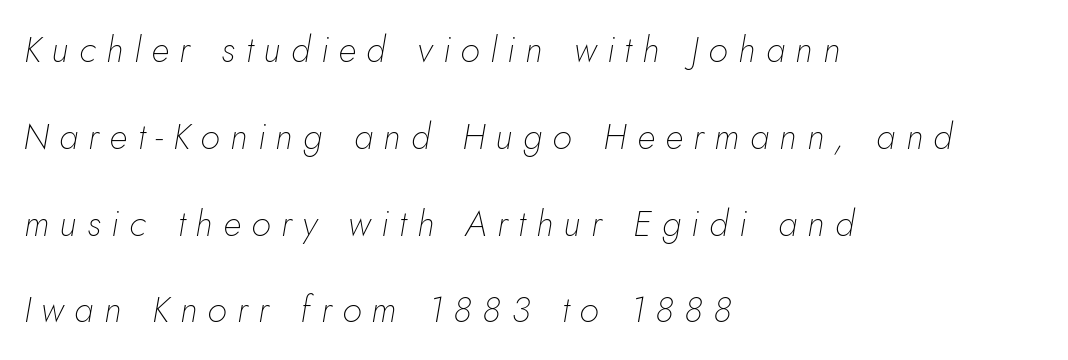
Q: Is the text bold? A: No.
Q: Is the text italic (slanted)? A: Yes, it leans right by about 10 degrees.
Q: Is the text underlined? A: No.
Q: How is the paragraph aligned? A: Left-aligned.
Q: Is the spacing between letters normal or unusually wide? A: Unusually wide.
Q: Is the spacing between lines tight, normal or loose? A: Loose.
Q: Width (condensed, normal, or wide)? A: Normal.
Q: Stroke contrast? A: Low.
Q: x-height? A: Small.
Q: Monospaced? A: No.
